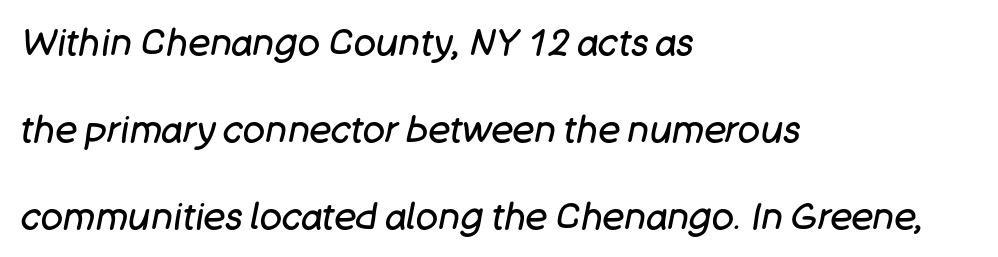
Q: Is the text bold? A: No.
Q: Is the text italic (slanted)? A: Yes, it leans right by about 11 degrees.
Q: Is the text underlined? A: No.
Q: How is the paragraph aligned? A: Left-aligned.
Q: Is the spacing between letters normal or unusually wide? A: Normal.
Q: Is the spacing between lines tight, normal or loose? A: Loose.
Q: Width (condensed, normal, or wide)? A: Normal.
Q: Stroke contrast? A: Low.
Q: x-height? A: Large.
Q: Monospaced? A: No.
